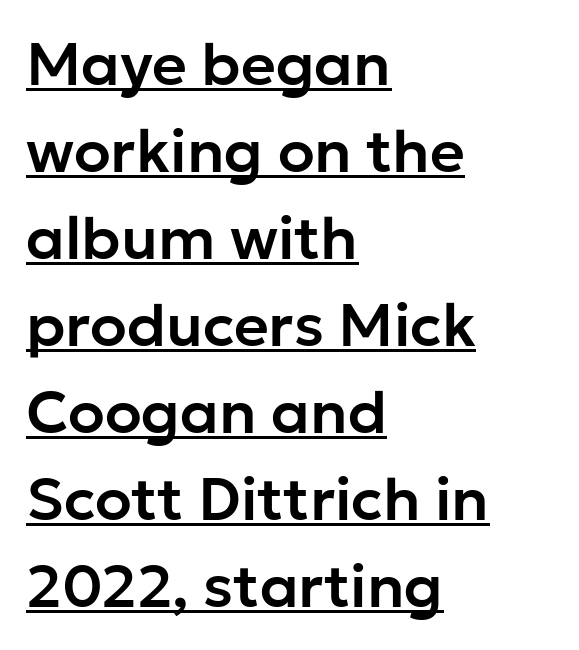
The letters advance in unequal steps, a hallmark of proportional type. When letters stand straight like this, we call the style roman or upright. Compared with a centered layout, this one pins lines to the left instead. The lettering is marked with a stroke running underneath it.
